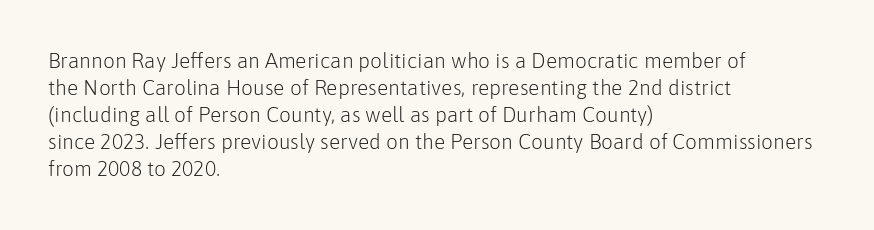
{"italic": "no", "bold": "no", "underline": "no", "align": "left", "line_spacing": "normal", "line_spacing_ratio": 1.29, "letter_spacing": "normal", "letter_spacing_em": 0.0, "glyph_px": 21}
